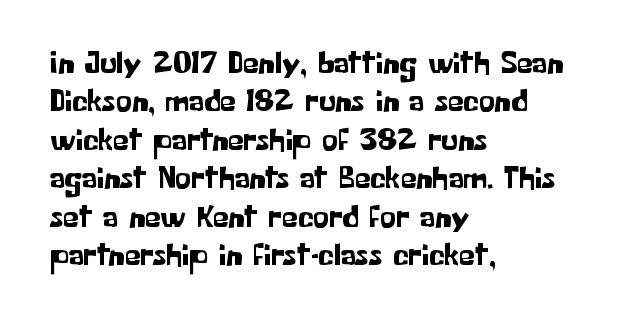
{"serif": "no", "italic": "no", "width": "normal", "stroke_contrast": "low", "x_height": "medium", "monospaced": "no", "underline": "no", "align": "left", "line_spacing_ratio": 1.2, "letter_spacing": "normal", "letter_spacing_em": 0.0, "glyph_px": 32}
